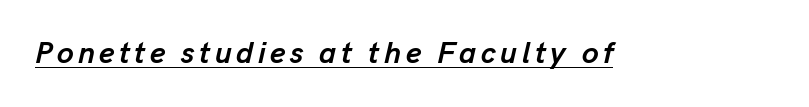
{"italic": "yes", "lean": "right", "slant_degrees": 13, "bold": "yes", "weight": "semibold", "width": "normal", "stroke_contrast": "low", "x_height": "medium", "monospaced": "no", "underline": "yes", "glyph_px": 30}
